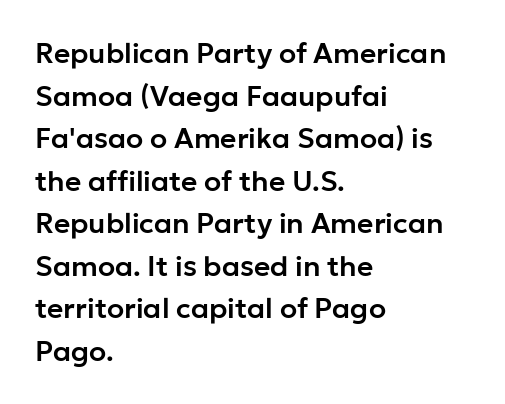
{"serif": "no", "italic": "no", "width": "normal", "stroke_contrast": "low", "x_height": "medium", "monospaced": "no", "underline": "no", "align": "left", "line_spacing": "normal", "line_spacing_ratio": 1.52, "letter_spacing": "normal", "letter_spacing_em": 0.0, "glyph_px": 28}
